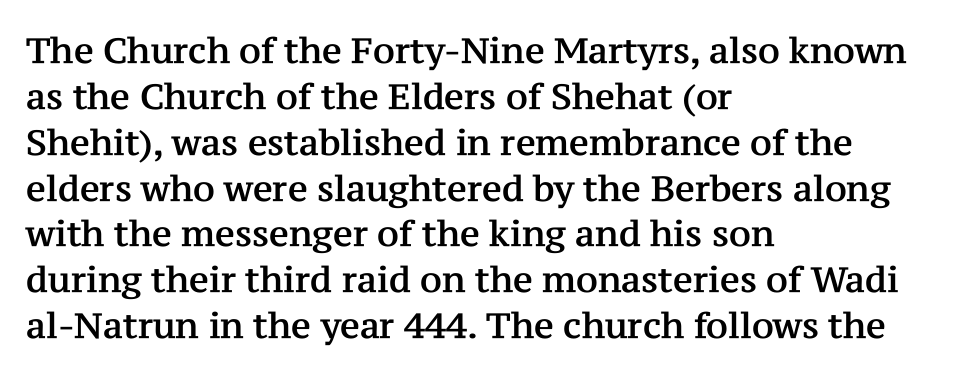
The image shows 35 px serif type, upright; set left-aligned, normal line spacing (1.31x), normal letter spacing, not underlined; medium stroke contrast and a medium x-height.
